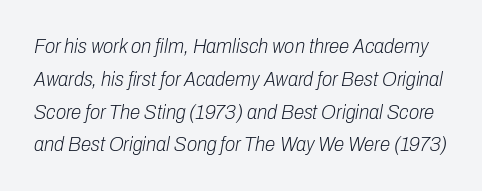
{"italic": "yes", "lean": "right", "slant_degrees": 10, "bold": "no", "underline": "no", "line_spacing": "normal", "line_spacing_ratio": 1.56, "letter_spacing": "normal", "letter_spacing_em": 0.0, "glyph_px": 21}
